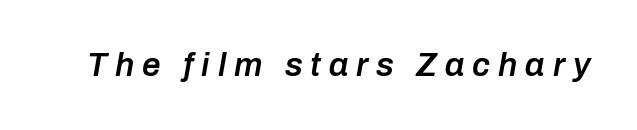
This sample has the flowing, uneven cadence of proportional lettering. The passage shown leans; its letterforms are oblique. How are the letters spaced? Widely, with obvious added tracking. The strip under each line holds only bare page.
